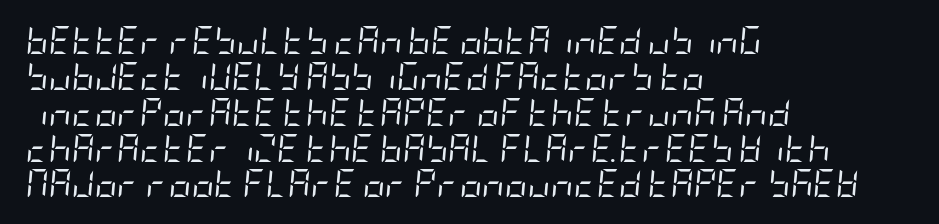
{"italic": "yes", "lean": "right", "slant_degrees": 5, "bold": "no", "weight": "regular", "width": "condensed", "stroke_contrast": "low", "x_height": "large", "underline": "no", "align": "left", "line_spacing": "normal", "line_spacing_ratio": 1.28, "letter_spacing": "normal", "letter_spacing_em": 0.0, "glyph_px": 28}
